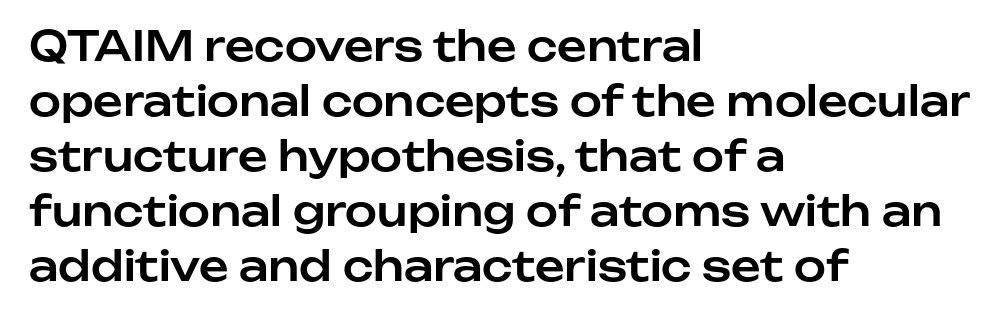
The image shows 41 px sans-serif type, upright; set left-aligned, normal line spacing (1.34x), normal letter spacing, not underlined; low stroke contrast and a medium x-height.
